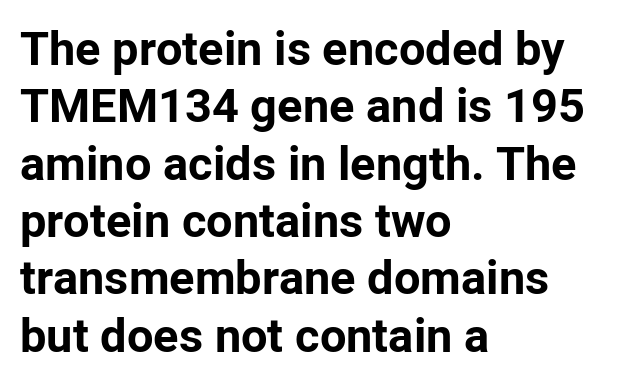
{"serif": "no", "italic": "no", "bold": "yes", "weight": "bold", "width": "normal", "stroke_contrast": "low", "x_height": "medium", "monospaced": "no", "underline": "no", "align": "left", "line_spacing_ratio": 1.22, "letter_spacing": "normal", "letter_spacing_em": 0.0, "glyph_px": 47}
